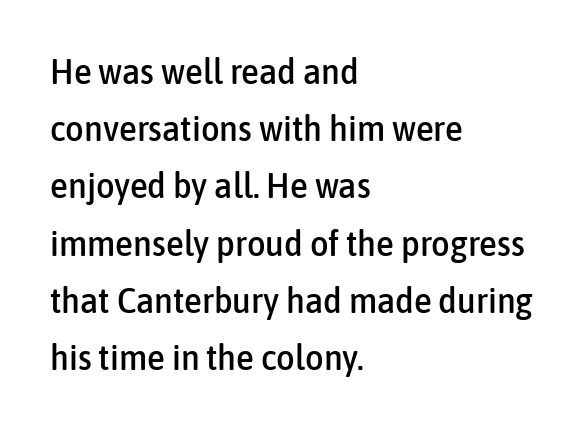
Q: Is the text italic (slanted)? A: No, it is upright.
Q: Is the typeface a serif or a sans-serif typeface? A: Sans-serif.
Q: Is the text underlined? A: No.
Q: How is the paragraph aligned? A: Left-aligned.
Q: Is the spacing between letters normal or unusually wide? A: Normal.
Q: Is the spacing between lines tight, normal or loose? A: Normal.
Q: Width (condensed, normal, or wide)? A: Condensed.
Q: Stroke contrast? A: Low.
Q: x-height? A: Medium.
Q: Monospaced? A: No.
